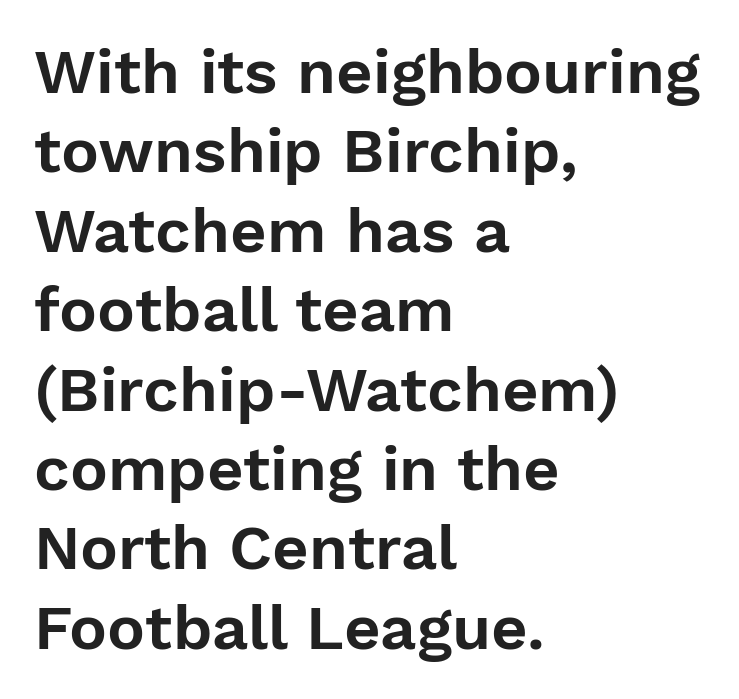
Q: Is the text italic (slanted)? A: No, it is upright.
Q: Is the typeface a serif or a sans-serif typeface? A: Sans-serif.
Q: Is the text underlined? A: No.
Q: How is the paragraph aligned? A: Left-aligned.
Q: Is the spacing between letters normal or unusually wide? A: Normal.
Q: Is the spacing between lines tight, normal or loose? A: Normal.
Q: Width (condensed, normal, or wide)? A: Normal.
Q: Stroke contrast? A: Low.
Q: x-height? A: Medium.
Q: Monospaced? A: No.
